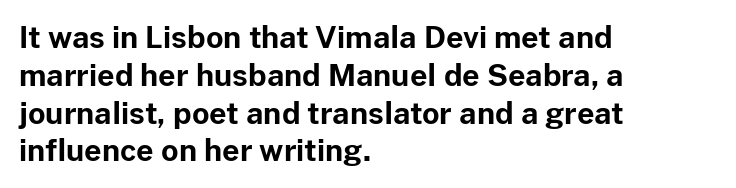
{"serif": "no", "italic": "no", "bold": "yes", "weight": "bold", "width": "normal", "stroke_contrast": "low", "x_height": "medium", "monospaced": "no", "underline": "no", "align": "left", "line_spacing": "normal", "line_spacing_ratio": 1.26, "letter_spacing": "normal", "letter_spacing_em": 0.0, "glyph_px": 30}
